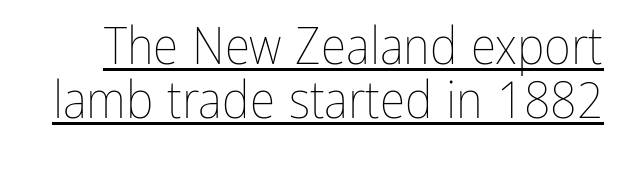
{"italic": "no", "bold": "no", "weight": "thin", "width": "condensed", "stroke_contrast": "low", "x_height": "medium", "monospaced": "no", "underline": "yes", "line_spacing": "tight", "line_spacing_ratio": 1.04, "letter_spacing": "normal", "letter_spacing_em": 0.0, "glyph_px": 52}
